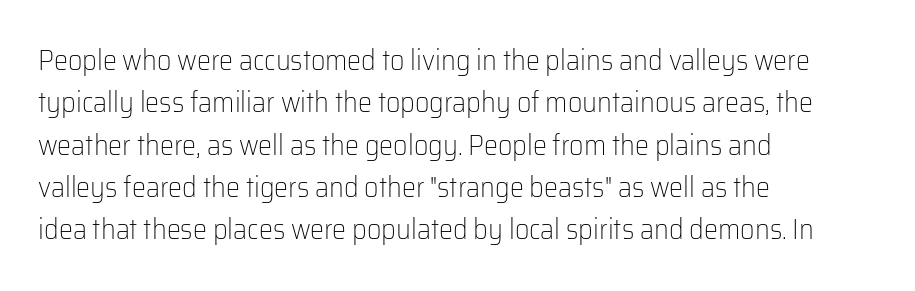
The image shows 28 px light sans-serif type, upright; set left-aligned, normal line spacing (1.51x), normal letter spacing, not underlined; low stroke contrast and a medium x-height.
